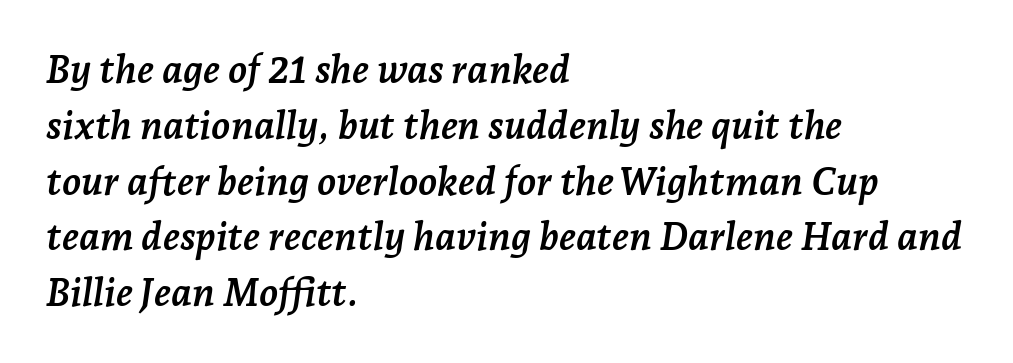
The image shows 39 px semibold serif type, italic (leaning right); set left-aligned, normal line spacing (1.43x), normal letter spacing, not underlined; low stroke contrast and a medium x-height.
